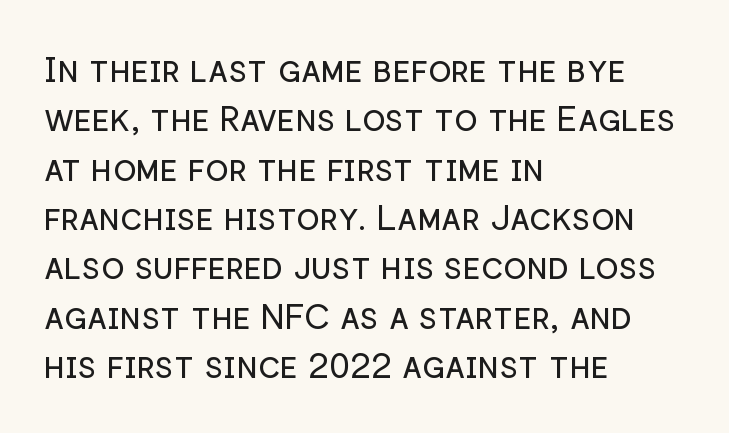
The image shows 35 px regular-weight sans-serif type, upright; set left-aligned, normal line spacing (1.41x), normal letter spacing, not underlined; low stroke contrast and a medium x-height.
